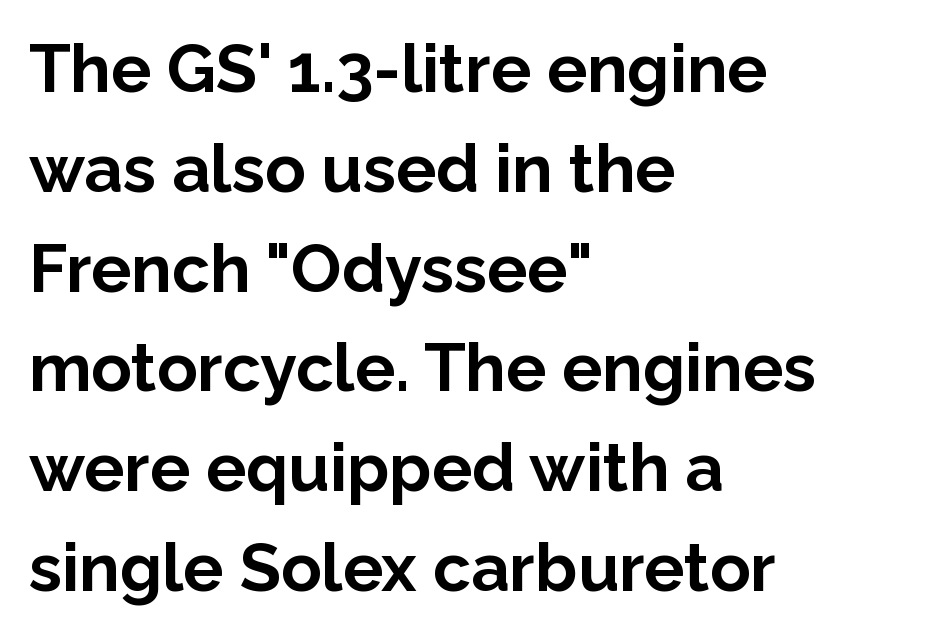
Q: Is the text bold? A: Yes.
Q: Is the text italic (slanted)? A: No, it is upright.
Q: Is the typeface a serif or a sans-serif typeface? A: Sans-serif.
Q: Is the text underlined? A: No.
Q: How is the paragraph aligned? A: Left-aligned.
Q: Is the spacing between letters normal or unusually wide? A: Normal.
Q: Is the spacing between lines tight, normal or loose? A: Normal.
Q: Width (condensed, normal, or wide)? A: Normal.
Q: Stroke contrast? A: Low.
Q: x-height? A: Medium.
Q: Monospaced? A: No.
